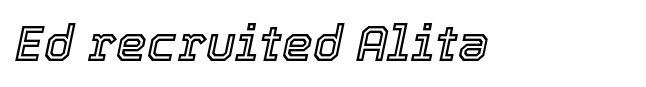
Varying glyph widths throughout — classic text-font behaviour. The face used here has a pronounced slope to its letters. This rendering leaves character spacing at its baseline value. The gap between lines stays unmarked.
